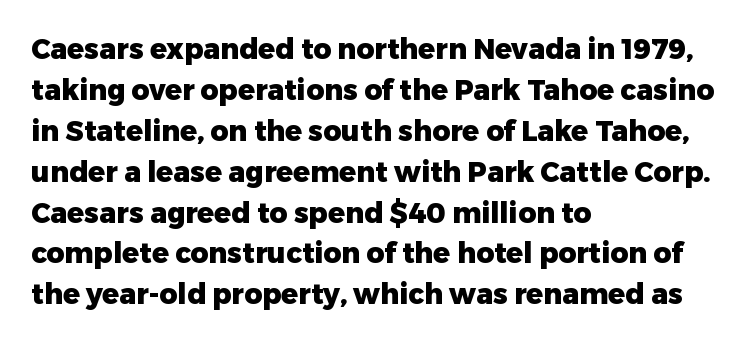
The image shows 28 px heavy sans-serif type, upright; set left-aligned, normal line spacing (1.46x), normal letter spacing, not underlined; low stroke contrast and a medium x-height.
